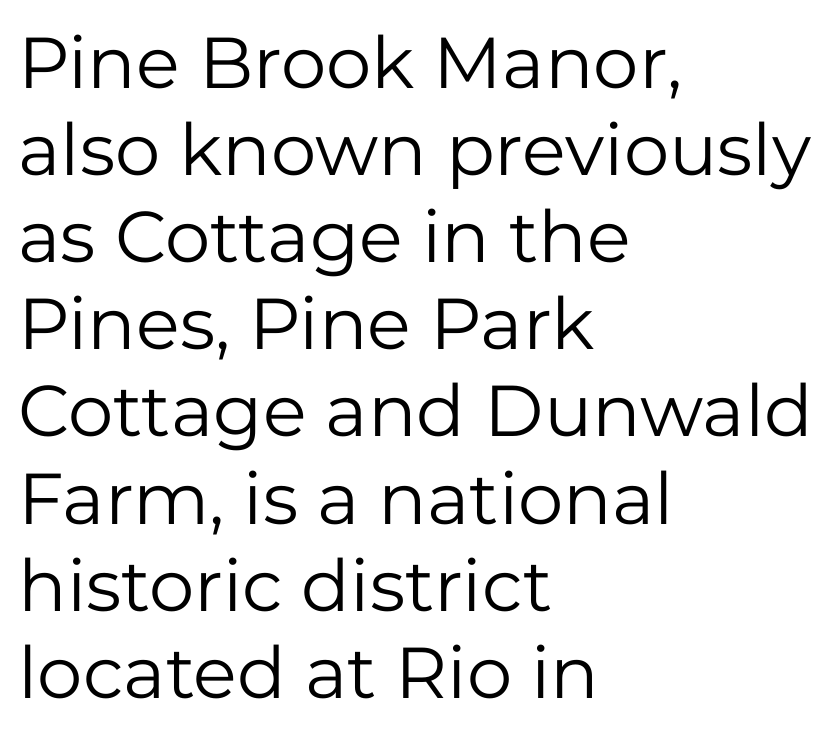
{"serif": "no", "italic": "no", "bold": "no", "weight": "regular", "width": "normal", "stroke_contrast": "low", "x_height": "medium", "monospaced": "no", "underline": "no", "align": "left", "line_spacing_ratio": 1.21, "letter_spacing": "normal", "letter_spacing_em": 0.0, "glyph_px": 72}
